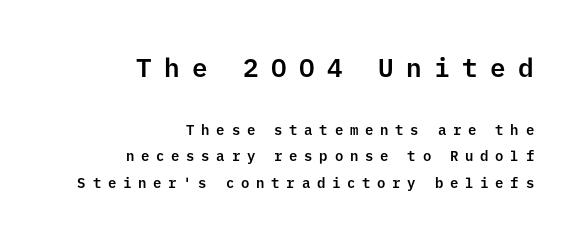
Q: Is the text italic (slanted)? A: No, it is upright.
Q: Is the text underlined? A: No.
Q: How is the paragraph aligned? A: Right-aligned.
Q: Is the spacing between letters normal or unusually wide? A: Unusually wide.
Q: Which block of text is set in a larger size, the first (top) or the second (bottom)? A: The first (top) one.
